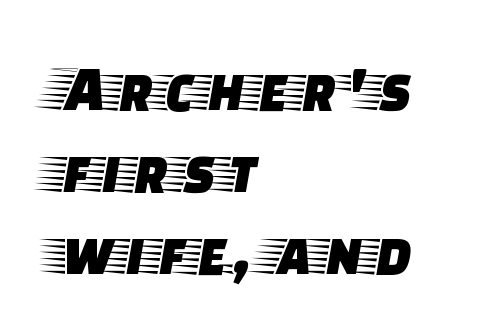
Notice how the passage keeps a crisp vertical edge on the left only. The passage shown is typed in a proportional face where columns would drift. Are there feet on the stems? There are — it's a serif. Check under the words: just untouched page. The tracking reads as untouched default to a designer's eye.
